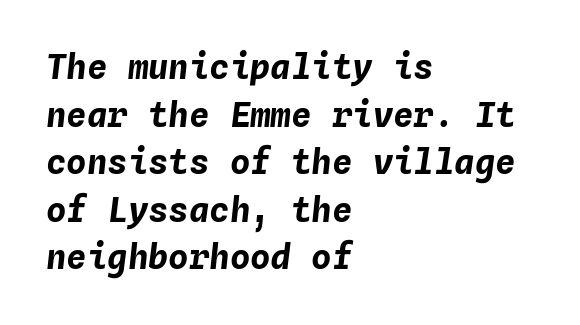
{"italic": "yes", "lean": "right", "slant_degrees": 4, "bold": "yes", "weight": "bold", "width": "normal", "stroke_contrast": "low", "x_height": "medium", "monospaced": "yes", "underline": "no", "align": "left", "line_spacing": "normal", "line_spacing_ratio": 1.4, "letter_spacing": "normal", "letter_spacing_em": 0.0, "glyph_px": 34}
